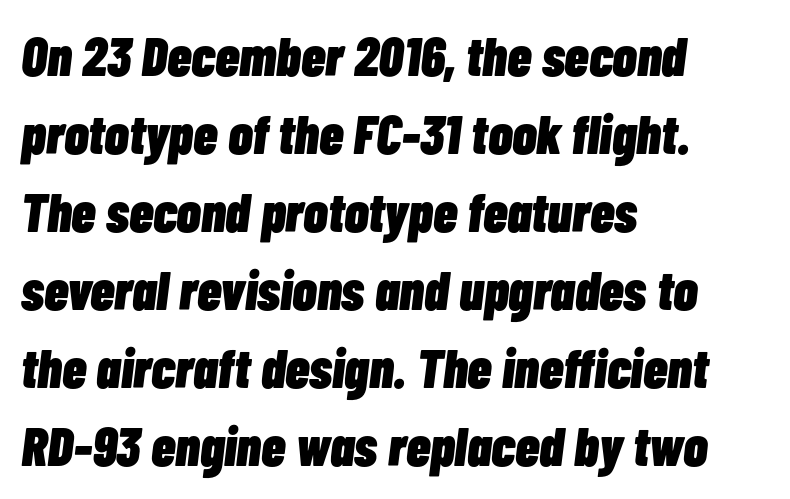
The image shows 55 px heavy, condensed type, italic (leaning right); set left-aligned, normal line spacing (1.42x), normal letter spacing, not underlined; low stroke contrast and a medium x-height.
